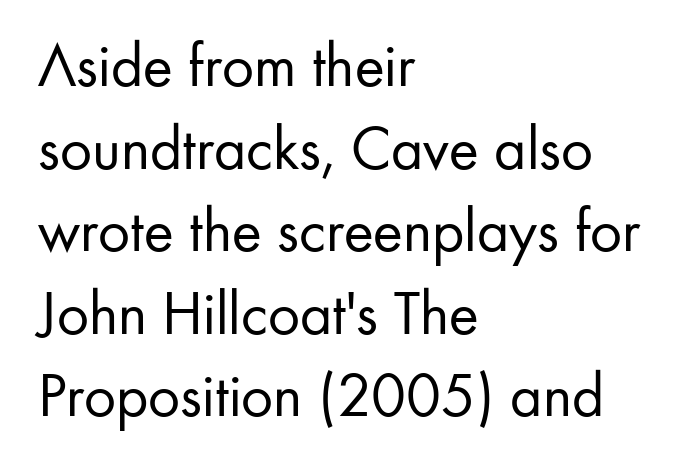
Q: Is the text bold? A: No.
Q: Is the text italic (slanted)? A: No, it is upright.
Q: Is the typeface a serif or a sans-serif typeface? A: Sans-serif.
Q: Is the text underlined? A: No.
Q: How is the paragraph aligned? A: Left-aligned.
Q: Is the spacing between letters normal or unusually wide? A: Normal.
Q: Is the spacing between lines tight, normal or loose? A: Normal.
Q: Width (condensed, normal, or wide)? A: Normal.
Q: Stroke contrast? A: Low.
Q: x-height? A: Small.
Q: Monospaced? A: No.
